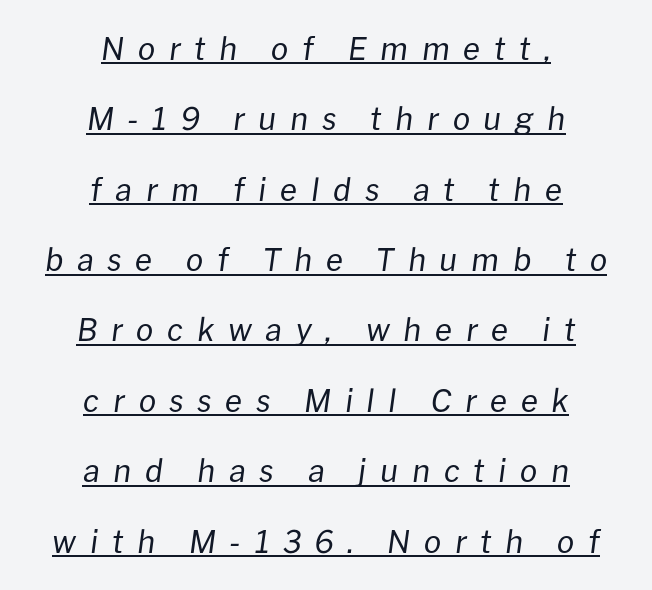
{"italic": "yes", "lean": "right", "slant_degrees": 8, "bold": "no", "weight": "regular", "width": "normal", "stroke_contrast": "low", "x_height": "medium", "monospaced": "no", "underline": "yes", "align": "center", "line_spacing": "loose", "line_spacing_ratio": 2.27, "letter_spacing": "wide", "letter_spacing_em": 0.44, "glyph_px": 31}
